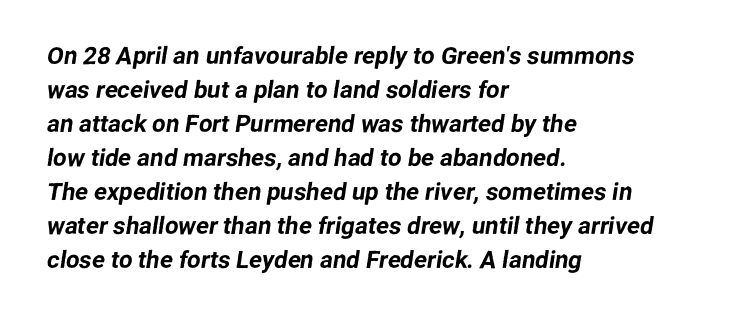
Q: Is the text underlined? A: No.
Q: How is the paragraph aligned? A: Left-aligned.
Q: Is the spacing between letters normal or unusually wide? A: Normal.
Q: Is the spacing between lines tight, normal or loose? A: Normal.
